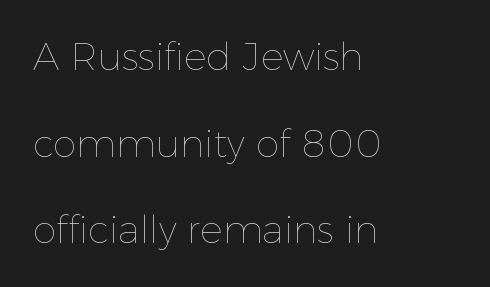
{"italic": "no", "bold": "no", "weight": "thin", "width": "normal", "x_height": "medium", "monospaced": "no", "underline": "no", "align": "left", "line_spacing": "loose", "line_spacing_ratio": 2.28, "letter_spacing": "normal", "letter_spacing_em": 0.0, "glyph_px": 38}
